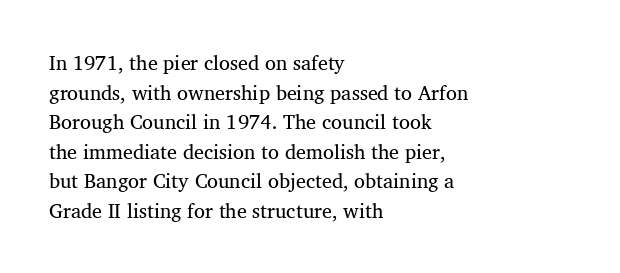
The image shows 20 px text type, upright; set left-aligned, normal line spacing (1.48x), normal letter spacing, not underlined.
